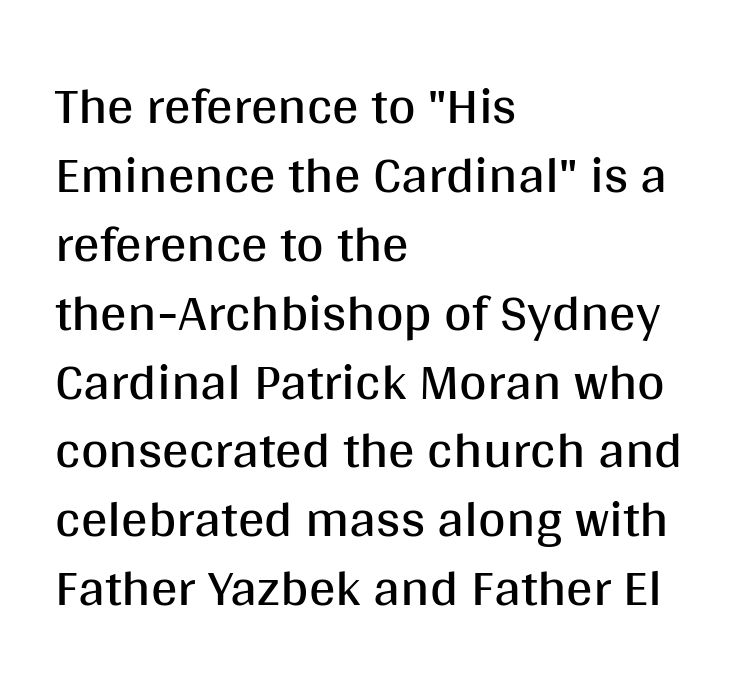
{"serif": "no", "italic": "no", "bold": "no", "weight": "regular", "width": "normal", "stroke_contrast": "medium", "x_height": "large", "monospaced": "no", "underline": "no", "align": "left", "line_spacing": "normal", "line_spacing_ratio": 1.3, "letter_spacing": "normal", "letter_spacing_em": 0.0, "glyph_px": 53}
